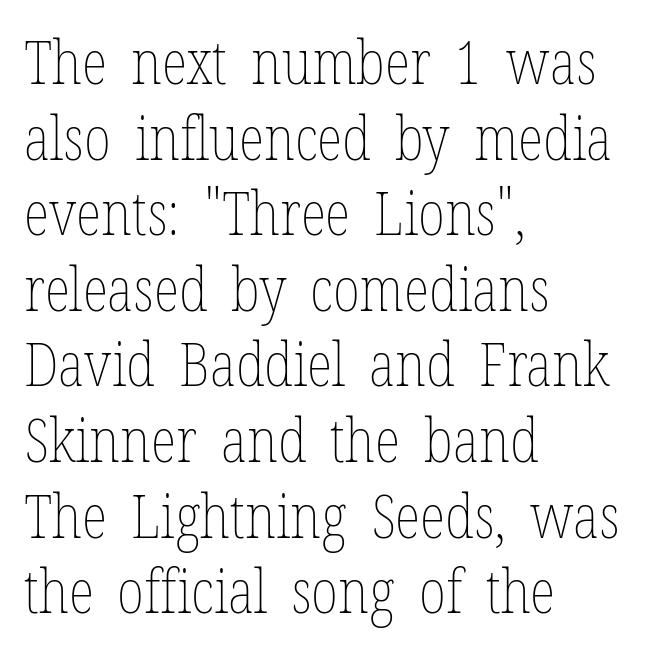
Q: Is the text bold? A: No.
Q: Is the text italic (slanted)? A: No, it is upright.
Q: Is the text underlined? A: No.
Q: How is the paragraph aligned? A: Left-aligned.
Q: Is the spacing between letters normal or unusually wide? A: Normal.
Q: Is the spacing between lines tight, normal or loose? A: Normal.
Q: Width (condensed, normal, or wide)? A: Condensed.
Q: Stroke contrast? A: Low.
Q: x-height? A: Medium.
Q: Monospaced? A: No.
